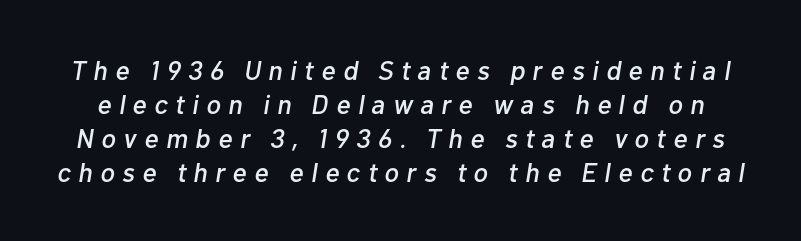
The image shows 27 px text type, italic (leaning right); set normal line spacing (1.26x), unusually wide letter spacing (+0.28 em), not underlined.
